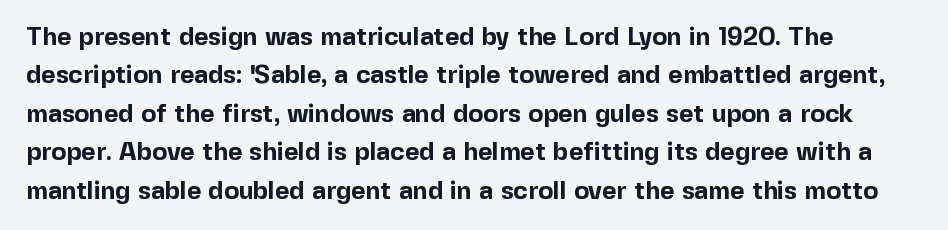
Q: Is the text bold? A: Yes.
Q: Is the text italic (slanted)? A: No, it is upright.
Q: Is the text underlined? A: No.
Q: Is the spacing between letters normal or unusually wide? A: Normal.
Q: Is the spacing between lines tight, normal or loose? A: Normal.
